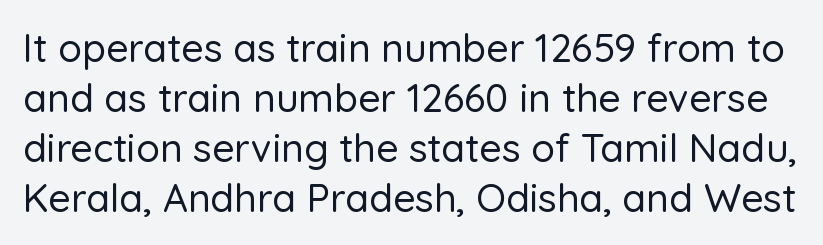
Q: Is the text italic (slanted)? A: No, it is upright.
Q: Is the typeface a serif or a sans-serif typeface? A: Sans-serif.
Q: Is the text underlined? A: No.
Q: Is the spacing between letters normal or unusually wide? A: Normal.
Q: Is the spacing between lines tight, normal or loose? A: Normal.
Q: Width (condensed, normal, or wide)? A: Normal.
Q: Stroke contrast? A: Low.
Q: x-height? A: Medium.
Q: Monospaced? A: No.
